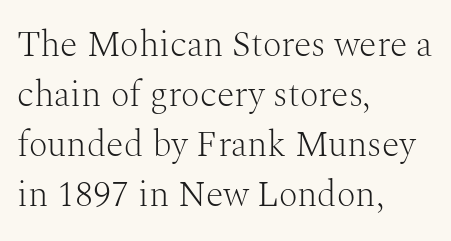
{"serif": "yes", "italic": "no", "bold": "no", "weight": "light", "width": "normal", "stroke_contrast": "medium", "x_height": "medium", "monospaced": "no", "underline": "no", "align": "left", "line_spacing": "normal", "line_spacing_ratio": 1.39, "letter_spacing": "normal", "letter_spacing_em": 0.0, "glyph_px": 36}
